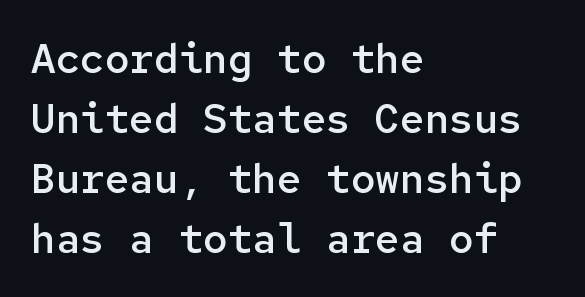
You could count columns in this text — the font is strictly monospaced. Weight check: semibold — heavier than regular, not quite bold. Tracking here is standard; glyphs follow each other at the usual distance. Each line starts at the same left margin while the right side varies.
